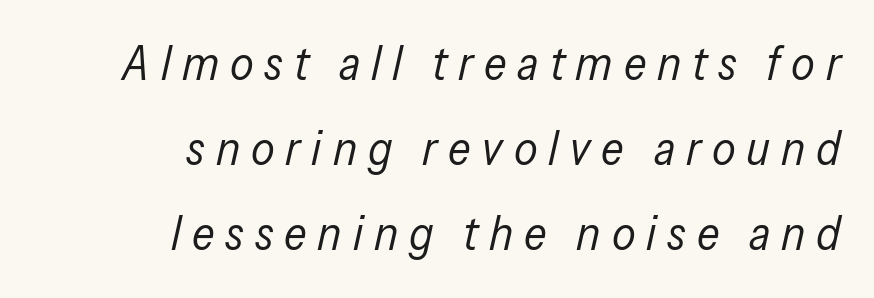
Q: Is the text bold? A: No.
Q: Is the text italic (slanted)? A: Yes, it leans right by about 13 degrees.
Q: Is the text underlined? A: No.
Q: How is the paragraph aligned? A: Right-aligned.
Q: Is the spacing between letters normal or unusually wide? A: Unusually wide.
Q: Width (condensed, normal, or wide)? A: Condensed.
Q: Stroke contrast? A: Low.
Q: x-height? A: Medium.
Q: Monospaced? A: No.
